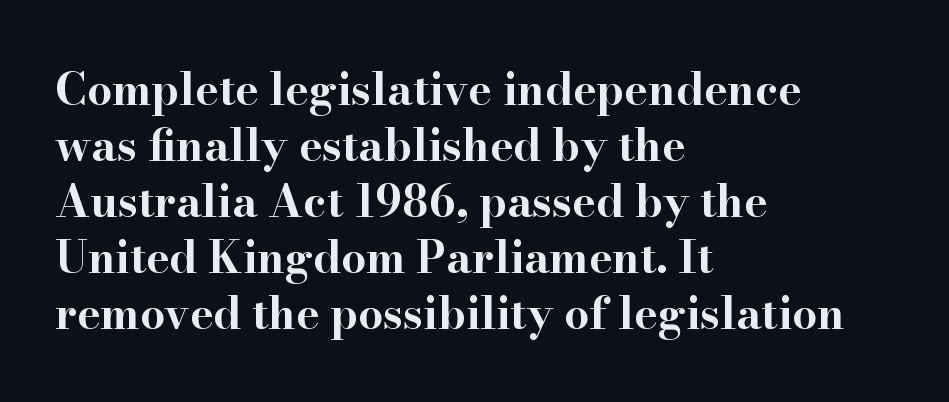
The image shows 44 px bold, wide serif type, upright; set left-aligned, normal line spacing (1.27x), normal letter spacing, not underlined; high stroke contrast and a small x-height.
